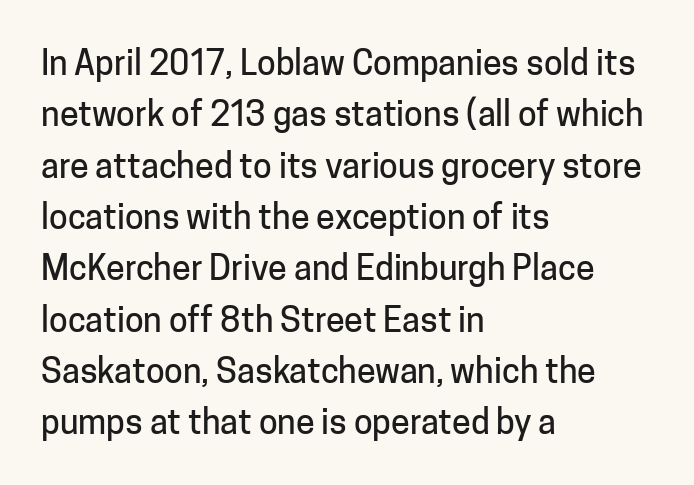
Posture: vertical. This sample keeps an unexceptional amount of space between lines. Grotesque or geometric, the face here clearly has no serifs. Looks like regular typesetting: each glyph gets only the width it needs.
